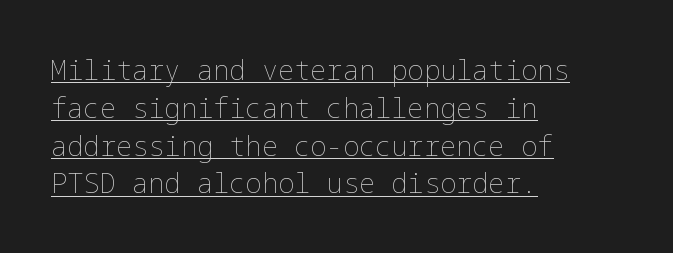
{"italic": "no", "bold": "no", "underline": "yes", "align": "left", "line_spacing": "normal", "line_spacing_ratio": 1.4, "letter_spacing": "normal", "letter_spacing_em": 0.0, "glyph_px": 27}
